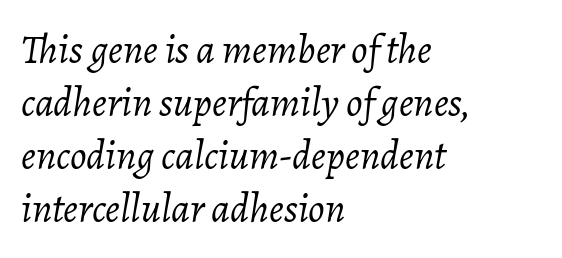
{"italic": "yes", "lean": "right", "slant_degrees": 7, "bold": "no", "weight": "light", "width": "normal", "stroke_contrast": "low", "x_height": "medium", "monospaced": "no", "underline": "no", "align": "left", "line_spacing": "normal", "line_spacing_ratio": 1.29, "letter_spacing": "normal", "letter_spacing_em": 0.0, "glyph_px": 41}
